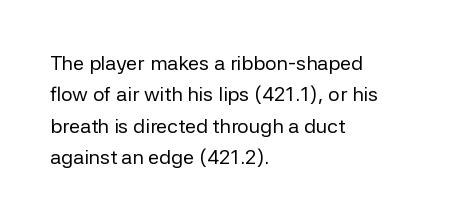
Q: Is the text bold? A: No.
Q: Is the text italic (slanted)? A: No, it is upright.
Q: Is the text underlined? A: No.
Q: How is the paragraph aligned? A: Left-aligned.
Q: Is the spacing between letters normal or unusually wide? A: Normal.
Q: Is the spacing between lines tight, normal or loose? A: Normal.
